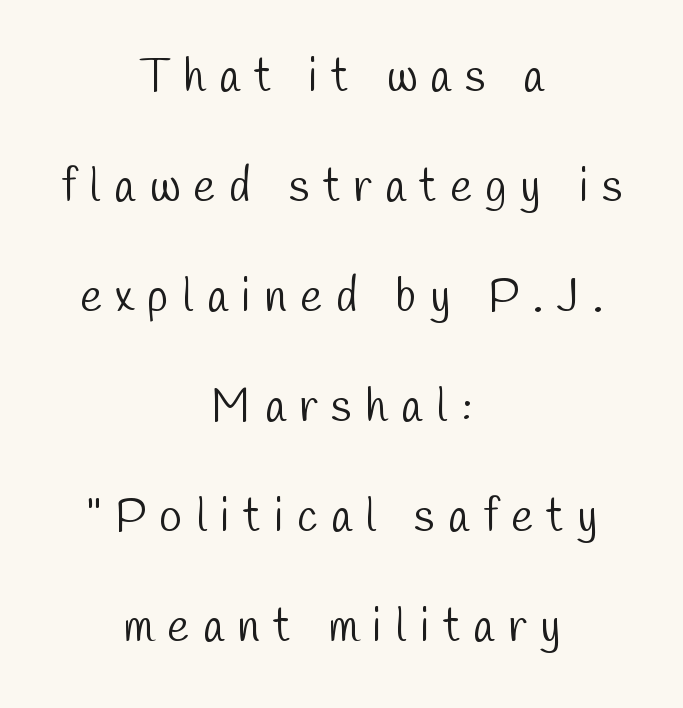
Q: Is the text bold? A: No.
Q: Is the typeface a serif or a sans-serif typeface? A: Sans-serif.
Q: Is the text underlined? A: No.
Q: How is the paragraph aligned? A: Centered.
Q: Is the spacing between letters normal or unusually wide? A: Unusually wide.
Q: Is the spacing between lines tight, normal or loose? A: Loose.
Q: Width (condensed, normal, or wide)? A: Condensed.
Q: Stroke contrast? A: Low.
Q: x-height? A: Medium.
Q: Monospaced? A: No.
